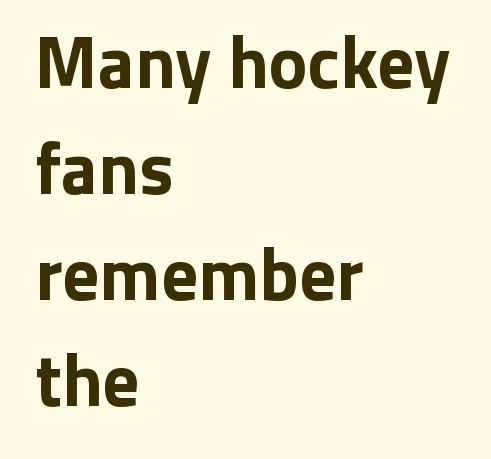
The image shows 73 px bold sans-serif type, upright; set left-aligned, normal line spacing (1.45x), normal letter spacing, not underlined; low stroke contrast and a medium x-height.
